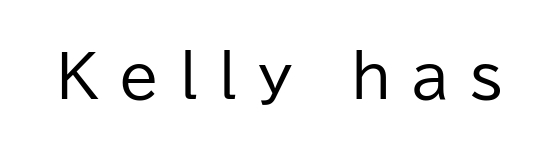
The image shows 58 px regular-weight sans-serif type, upright; set unusually wide letter spacing (+0.34 em), not underlined; low stroke contrast and a medium x-height.
